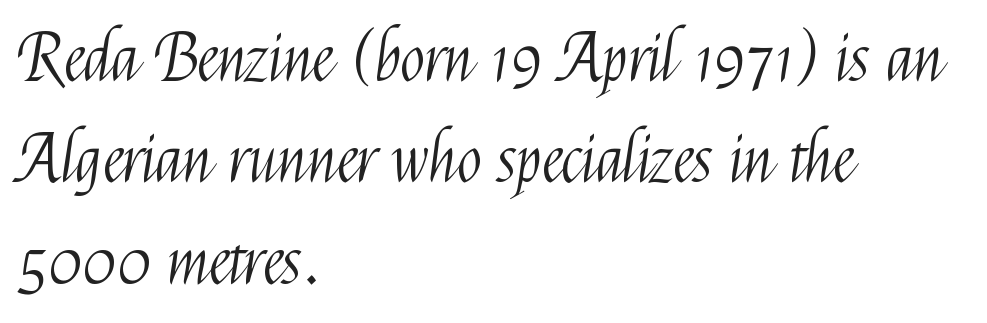
Think of a printed novel: that variable character pitch is what you see here. The horizontal fit of the characters is conventional and even. Whoever set this chose a conventional vertical rhythm. Stems here are at most as thick as an everyday book face. The face used here is a sans, in the tradition of grotesques and geometrics.
